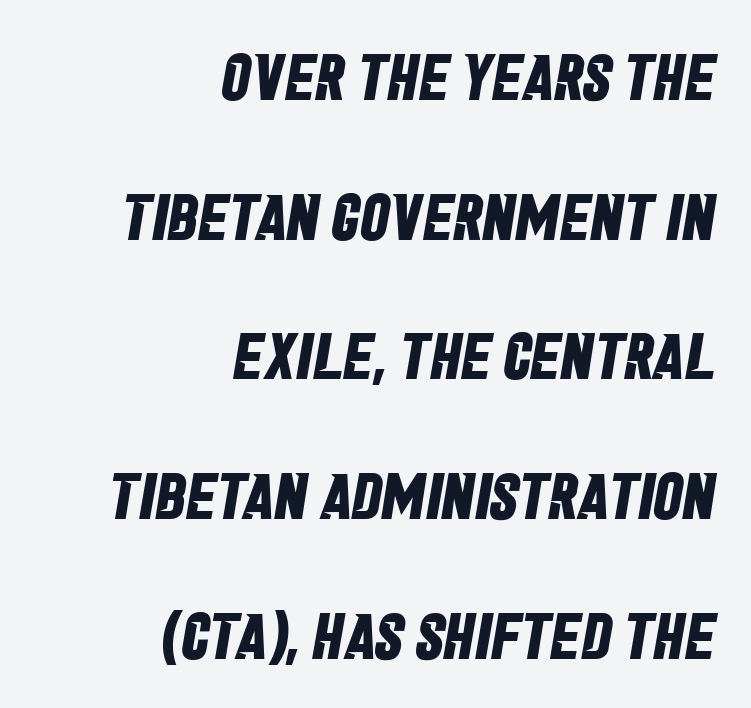
Q: Is the text bold? A: Yes.
Q: Is the typeface a serif or a sans-serif typeface? A: Sans-serif.
Q: Is the text underlined? A: No.
Q: How is the paragraph aligned? A: Right-aligned.
Q: Is the spacing between letters normal or unusually wide? A: Normal.
Q: Is the spacing between lines tight, normal or loose? A: Loose.
Q: Width (condensed, normal, or wide)? A: Condensed.
Q: Stroke contrast? A: Low.
Q: x-height? A: Large.
Q: Monospaced? A: No.
